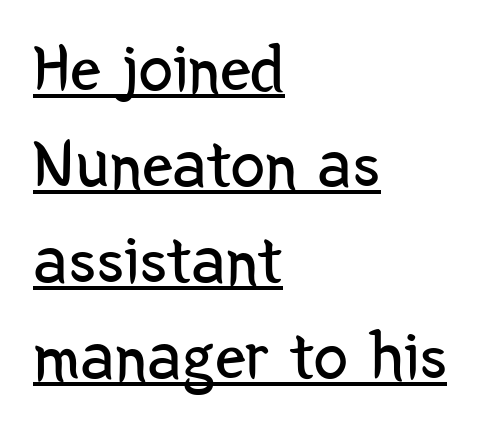
This sample carries an underscore along the baseline area. These lines are set flush left with a ragged right edge. To sum up the face: it is a sans, with no serifs. Here the designer chose a conventional face with non-uniform glyph widths. Each word holds together tightly as a unit, with standard inter-letter gaps. Every stem runs plumb, perpendicular to the baseline.
